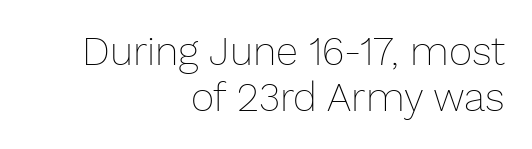
{"italic": "no", "bold": "no", "weight": "thin", "width": "normal", "stroke_contrast": "low", "x_height": "medium", "monospaced": "no", "underline": "no", "align": "right", "line_spacing_ratio": 1.16, "letter_spacing": "normal", "letter_spacing_em": 0.0, "glyph_px": 40}
